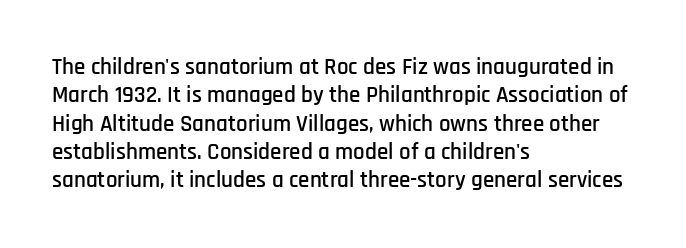
The image shows 23 px text type, upright; set left-aligned, line spacing 1.23x, normal letter spacing, not underlined.
